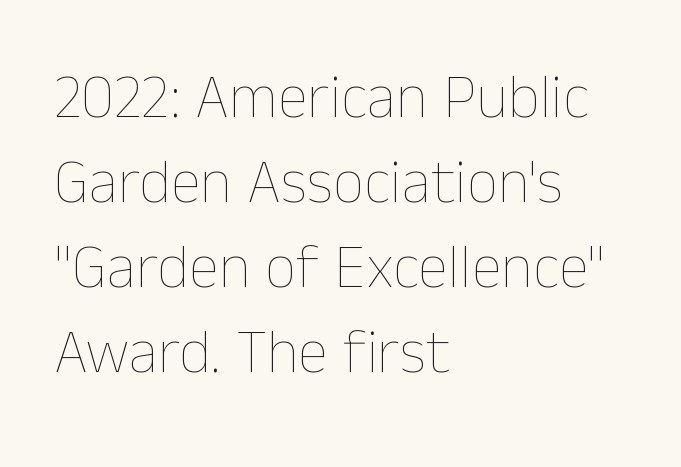
Q: Is the text bold? A: No.
Q: Is the text italic (slanted)? A: No, it is upright.
Q: Is the text underlined? A: No.
Q: How is the paragraph aligned? A: Left-aligned.
Q: Is the spacing between letters normal or unusually wide? A: Normal.
Q: Is the spacing between lines tight, normal or loose? A: Normal.
Q: Width (condensed, normal, or wide)? A: Normal.
Q: Stroke contrast? A: Low.
Q: x-height? A: Medium.
Q: Monospaced? A: No.
